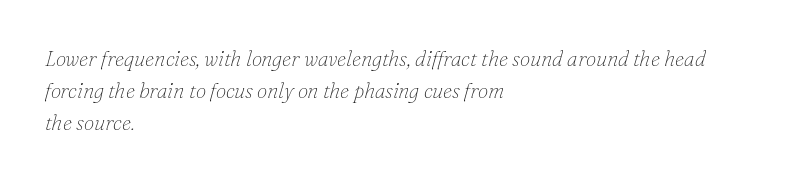
The image shows 21 px text type, italic (leaning right); set left-aligned, normal line spacing (1.52x), normal letter spacing, not underlined.
